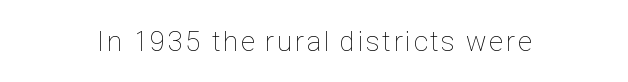
Every character sits straight up, as roman type does. No word sits above an underline. The lines are quadded center. Counters stay open thanks to moderate or lighter strokes. Character widths vary here, with narrow letters taking less room than wide ones.
